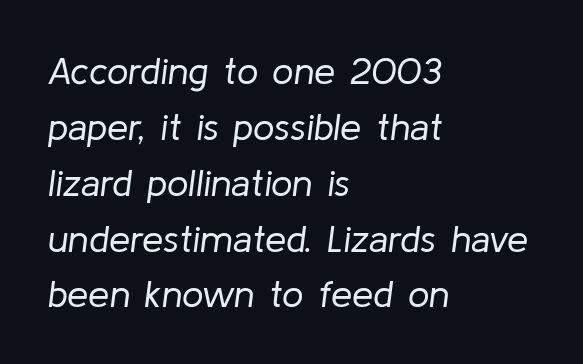
{"italic": "yes", "lean": "right", "slant_degrees": 8, "bold": "no", "weight": "regular", "width": "normal", "stroke_contrast": "low", "x_height": "medium", "monospaced": "no", "underline": "no", "align": "left", "line_spacing": "normal", "line_spacing_ratio": 1.47, "letter_spacing": "normal", "letter_spacing_em": 0.0, "glyph_px": 38}
